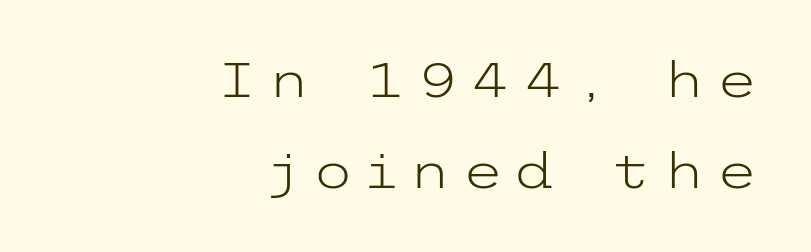
{"serif": "no", "italic": "no", "bold": "no", "weight": "light", "width": "wide", "stroke_contrast": "low", "x_height": "medium", "underline": "no", "align": "right", "line_spacing_ratio": 1.89, "letter_spacing": "wide", "letter_spacing_em": 0.22, "glyph_px": 48}
